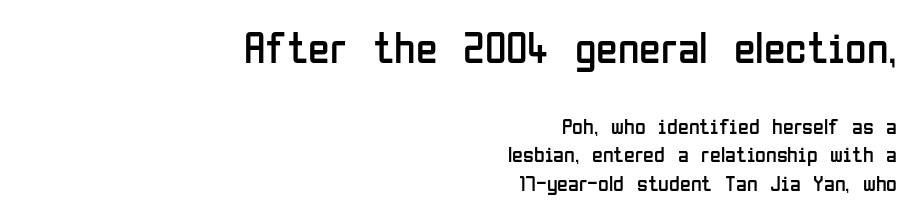
Q: Is the text bold? A: No.
Q: Is the text italic (slanted)? A: No, it is upright.
Q: Is the typeface a serif or a sans-serif typeface? A: Sans-serif.
Q: Is the text underlined? A: No.
Q: How is the paragraph aligned? A: Right-aligned.
Q: Is the spacing between letters normal or unusually wide? A: Normal.
Q: Is the spacing between lines tight, normal or loose? A: Normal.
Q: Which block of text is set in a larger size, the first (top) or the second (bottom)? A: The first (top) one.
Q: Width (condensed, normal, or wide)? A: Condensed.
Q: Stroke contrast? A: Low.
Q: x-height? A: Medium.
Q: Monospaced? A: No.
